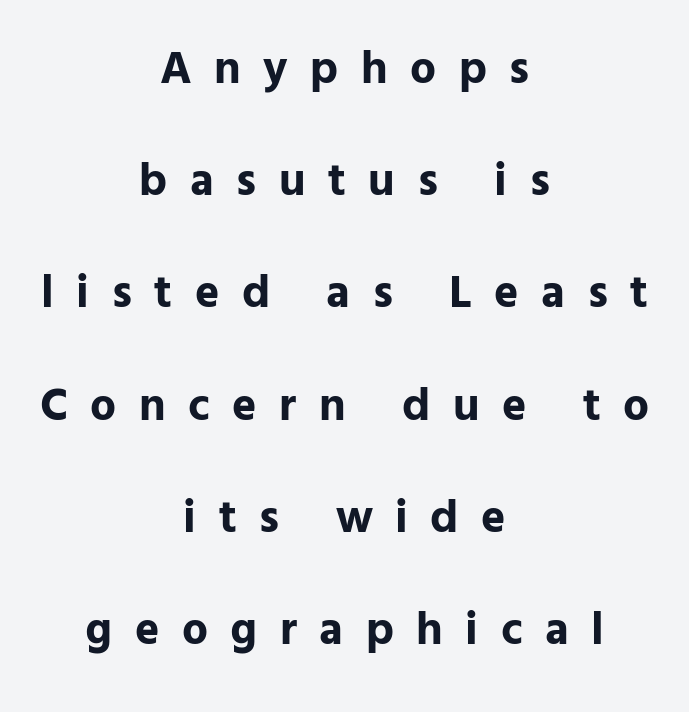
Q: Is the text bold? A: Yes.
Q: Is the text italic (slanted)? A: No, it is upright.
Q: Is the typeface a serif or a sans-serif typeface? A: Sans-serif.
Q: Is the text underlined? A: No.
Q: How is the paragraph aligned? A: Centered.
Q: Is the spacing between letters normal or unusually wide? A: Unusually wide.
Q: Is the spacing between lines tight, normal or loose? A: Loose.
Q: Width (condensed, normal, or wide)? A: Normal.
Q: Stroke contrast? A: Low.
Q: x-height? A: Medium.
Q: Monospaced? A: No.
